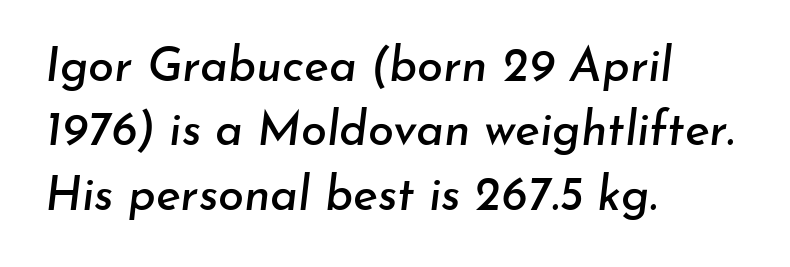
Q: Is the text italic (slanted)? A: Yes, it leans right by about 7 degrees.
Q: Is the text underlined? A: No.
Q: How is the paragraph aligned? A: Left-aligned.
Q: Is the spacing between letters normal or unusually wide? A: Normal.
Q: Is the spacing between lines tight, normal or loose? A: Normal.
Q: Width (condensed, normal, or wide)? A: Normal.
Q: Stroke contrast? A: Low.
Q: x-height? A: Small.
Q: Monospaced? A: No.
